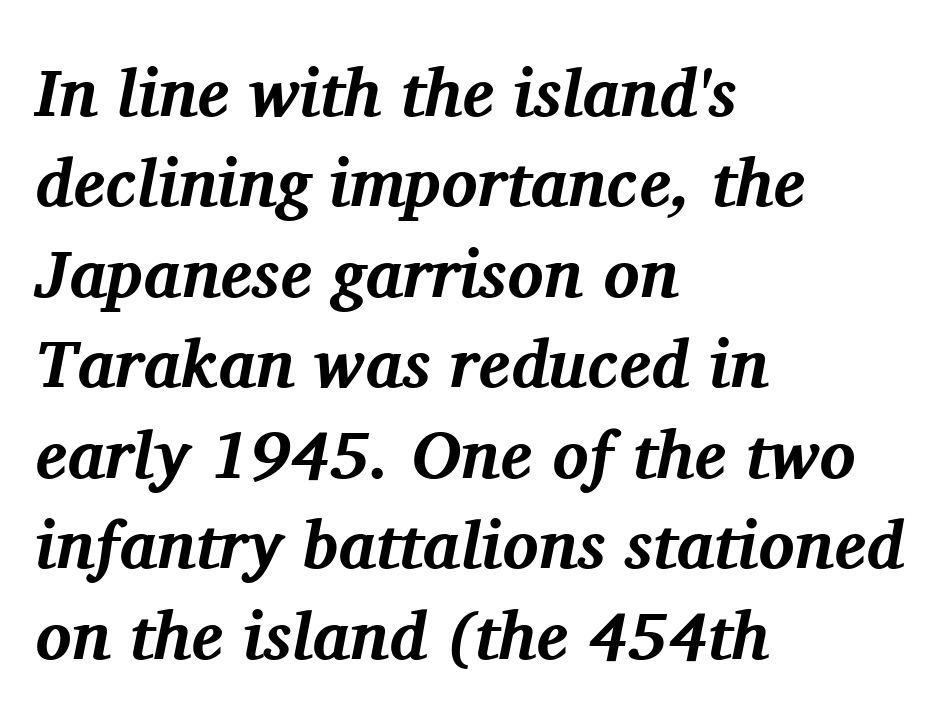
Q: Is the text bold? A: Yes.
Q: Is the text italic (slanted)? A: Yes, it leans right by about 11 degrees.
Q: Is the typeface a serif or a sans-serif typeface? A: Serif.
Q: Is the text underlined? A: No.
Q: How is the paragraph aligned? A: Left-aligned.
Q: Is the spacing between letters normal or unusually wide? A: Normal.
Q: Is the spacing between lines tight, normal or loose? A: Normal.
Q: Width (condensed, normal, or wide)? A: Normal.
Q: Stroke contrast? A: Medium.
Q: x-height? A: Medium.
Q: Monospaced? A: No.
